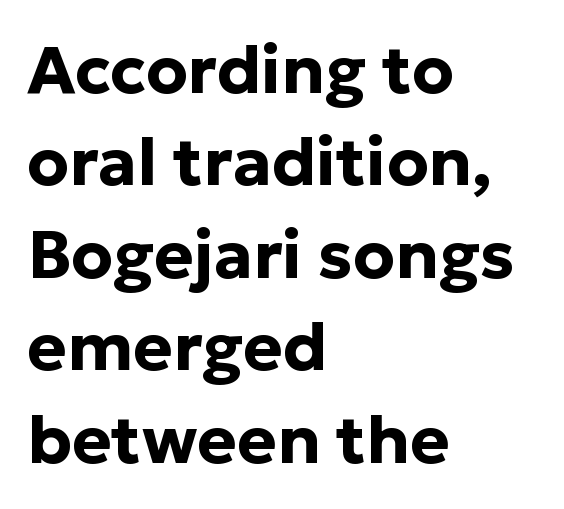
Q: Is the text bold? A: Yes.
Q: Is the text italic (slanted)? A: No, it is upright.
Q: Is the typeface a serif or a sans-serif typeface? A: Sans-serif.
Q: Is the text underlined? A: No.
Q: How is the paragraph aligned? A: Left-aligned.
Q: Is the spacing between letters normal or unusually wide? A: Normal.
Q: Is the spacing between lines tight, normal or loose? A: Normal.
Q: Width (condensed, normal, or wide)? A: Normal.
Q: Stroke contrast? A: Low.
Q: x-height? A: Medium.
Q: Monospaced? A: No.
